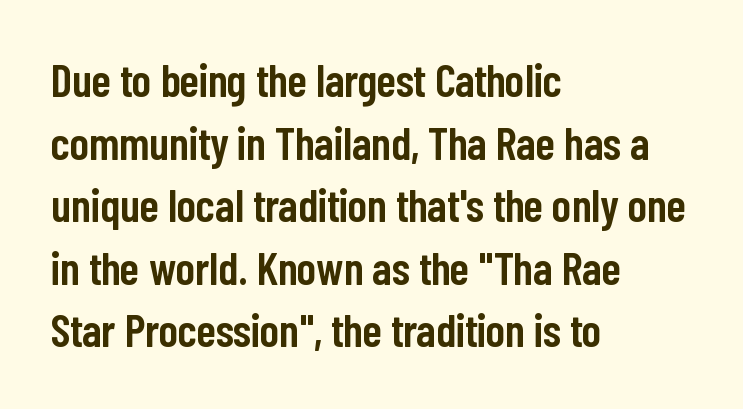
The face used here is proportionally spaced, like ordinary book or web type. If you measured baseline to baseline, you'd find a middling distance. Tracking here is standard; glyphs follow each other at the usual distance. Caption: multi-line text, flush left, ragged right.
